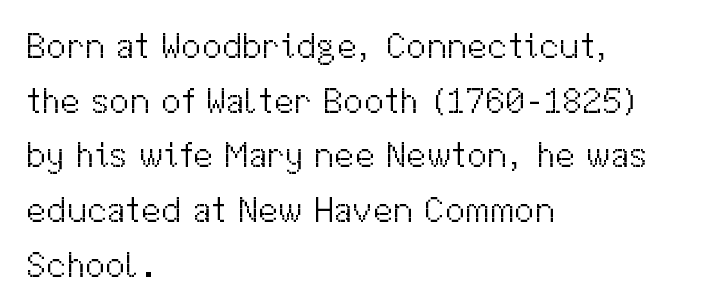
The image shows 36 px light sans-serif type, upright; set left-aligned, normal line spacing (1.52x), normal letter spacing, not underlined; medium stroke contrast and a medium x-height.
